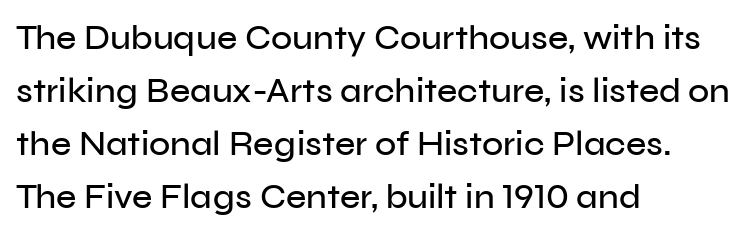
Q: Is the text italic (slanted)? A: No, it is upright.
Q: Is the typeface a serif or a sans-serif typeface? A: Sans-serif.
Q: Is the text underlined? A: No.
Q: How is the paragraph aligned? A: Left-aligned.
Q: Is the spacing between letters normal or unusually wide? A: Normal.
Q: Is the spacing between lines tight, normal or loose? A: Normal.
Q: Width (condensed, normal, or wide)? A: Normal.
Q: Stroke contrast? A: Low.
Q: x-height? A: Medium.
Q: Monospaced? A: No.
